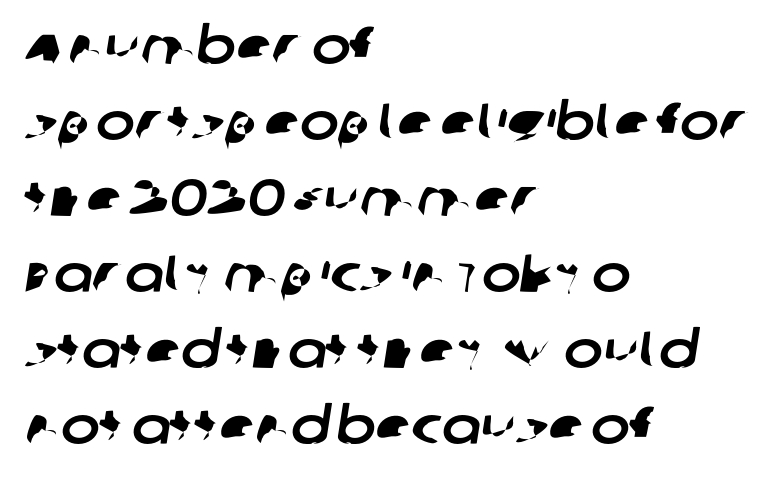
{"serif": "no", "width": "normal", "stroke_contrast": "low", "x_height": "large", "monospaced": "no", "underline": "no", "align": "left", "line_spacing": "normal", "line_spacing_ratio": 1.46, "letter_spacing": "normal", "letter_spacing_em": 0.0, "glyph_px": 52}
